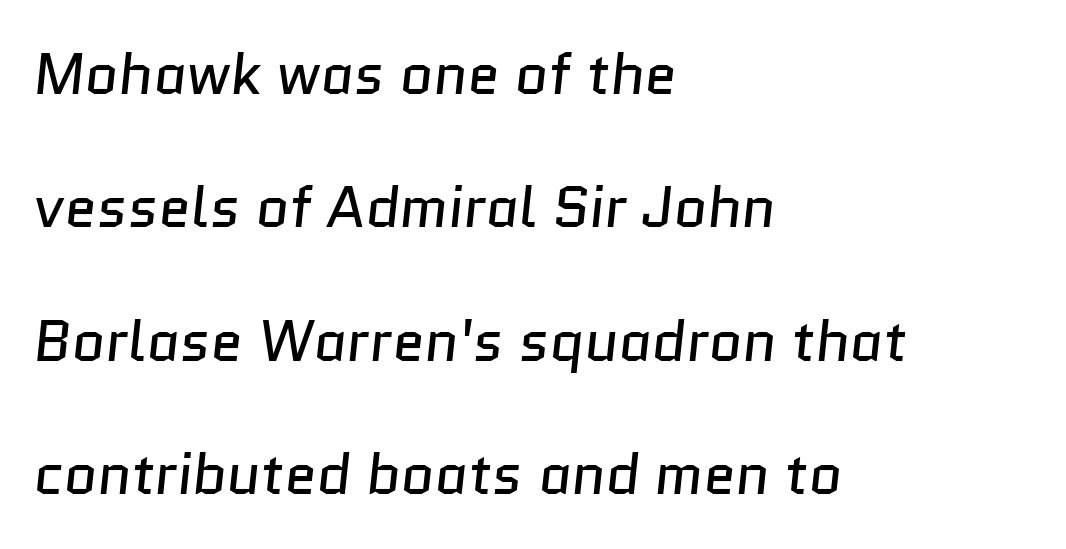
You could fit nearly another row in the gap between these rows. To sum up the face: it is a sans, with no serifs. Nobody touched the tracking dial on this one. The foot of each line stays bare and open. A quiet, ordinary-to-light weight characterises the typeface. The rendering uses natural spacing where letterforms have individual widths.
